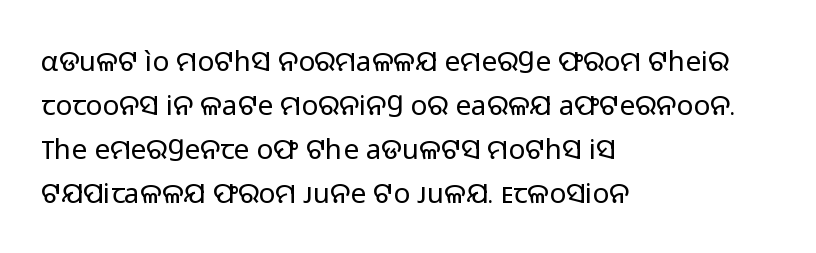
Q: Is the text bold? A: No.
Q: Is the text italic (slanted)? A: No, it is upright.
Q: Is the typeface a serif or a sans-serif typeface? A: Sans-serif.
Q: Is the text underlined? A: No.
Q: How is the paragraph aligned? A: Left-aligned.
Q: Is the spacing between letters normal or unusually wide? A: Normal.
Q: Is the spacing between lines tight, normal or loose? A: Normal.
Q: Width (condensed, normal, or wide)? A: Normal.
Q: Stroke contrast? A: Low.
Q: x-height? A: Medium.
Q: Monospaced? A: No.
